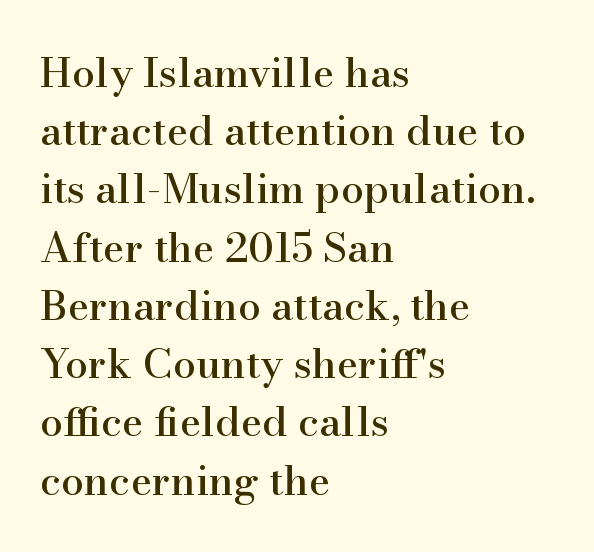
Q: Is the text italic (slanted)? A: No, it is upright.
Q: Is the typeface a serif or a sans-serif typeface? A: Serif.
Q: Is the text underlined? A: No.
Q: How is the paragraph aligned? A: Left-aligned.
Q: Is the spacing between letters normal or unusually wide? A: Normal.
Q: Is the spacing between lines tight, normal or loose? A: Normal.
Q: Width (condensed, normal, or wide)? A: Normal.
Q: Stroke contrast? A: High.
Q: x-height? A: Small.
Q: Monospaced? A: No.
